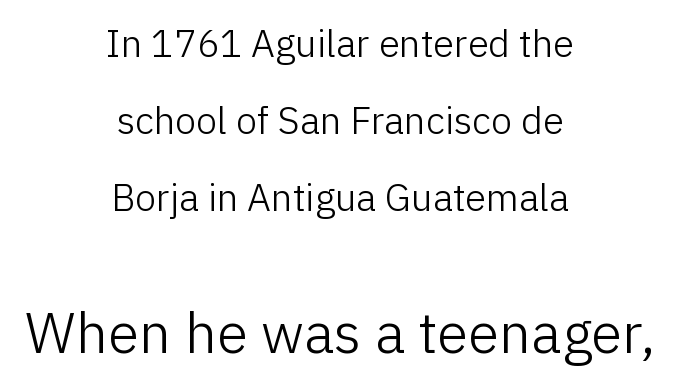
The image shows 57 px light sans-serif type, upright; set centered, loose line spacing (2.02x), normal letter spacing, not underlined; the second (bottom) block is 1.5x larger; low stroke contrast and a medium x-height.
